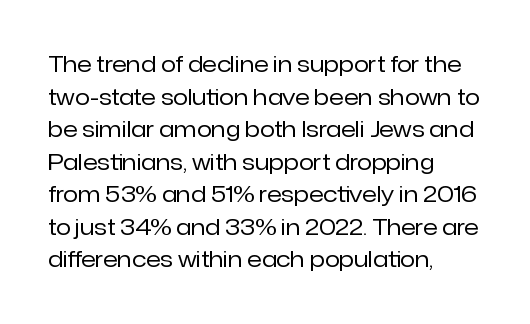
Rows of type keep a routine distance in the vertical direction. The space beneath each line is pristine and unruled. Which margin do the lines hug? The left one — the right edge is uneven. The letterforms sit shoulder to shoulder at normal distance.
